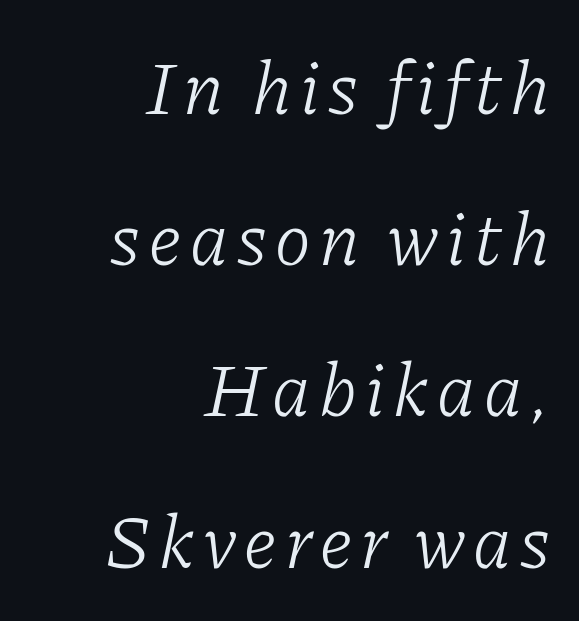
The image shows 76 px light serif type, italic (leaning right); set right-aligned, loose line spacing (1.99x), not underlined; low stroke contrast and a medium x-height.
